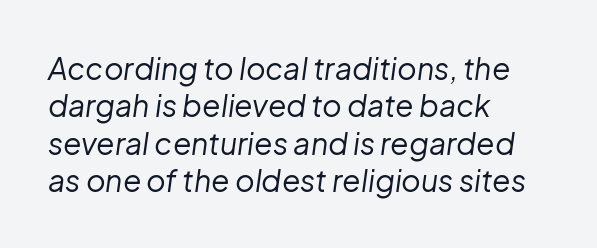
Regular leading. Stroke thickness stays within the range of a standard reading face or lighter. Think of a printed novel: that variable character pitch is what you see here. The gap between lines stays unmarked. The lettering tilts uniformly, giving the passage an italic look.
